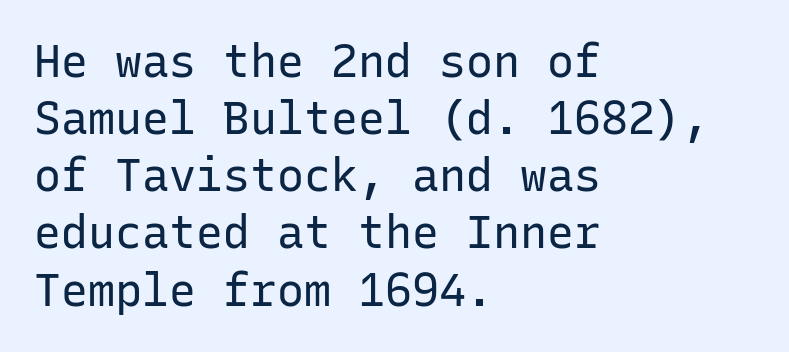
Q: Is the text bold? A: No.
Q: Is the text italic (slanted)? A: No, it is upright.
Q: Is the typeface a serif or a sans-serif typeface? A: Sans-serif.
Q: Is the text underlined? A: No.
Q: How is the paragraph aligned? A: Left-aligned.
Q: Is the spacing between letters normal or unusually wide? A: Normal.
Q: Is the spacing between lines tight, normal or loose? A: Normal.
Q: Width (condensed, normal, or wide)? A: Normal.
Q: Stroke contrast? A: Low.
Q: x-height? A: Medium.
Q: Monospaced? A: Yes.
